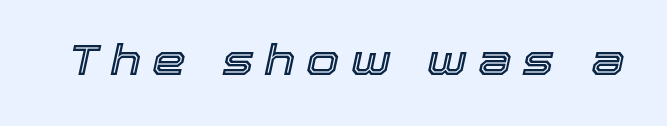
Q: Is the text italic (slanted)? A: Yes, it leans right by about 12 degrees.
Q: Is the text underlined? A: No.
Q: Is the spacing between letters normal or unusually wide? A: Unusually wide.
Q: Width (condensed, normal, or wide)? A: Normal.
Q: x-height? A: Medium.
Q: Monospaced? A: No.
